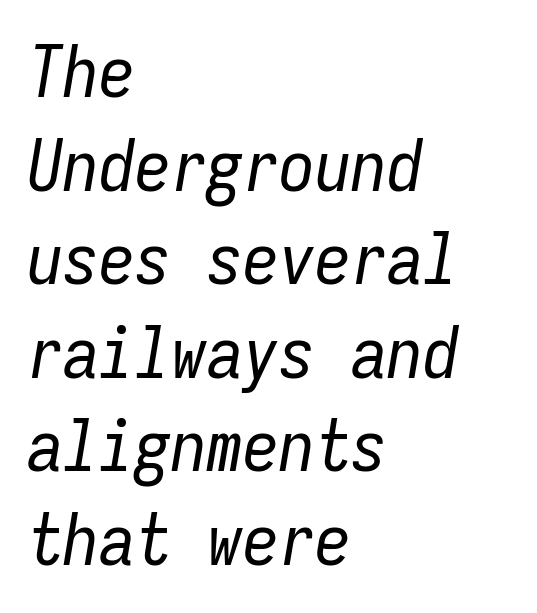
Q: Is the text bold? A: No.
Q: Is the text italic (slanted)? A: Yes, it leans right by about 9 degrees.
Q: Is the text underlined? A: No.
Q: How is the paragraph aligned? A: Left-aligned.
Q: Is the spacing between letters normal or unusually wide? A: Normal.
Q: Is the spacing between lines tight, normal or loose? A: Normal.
Q: Width (condensed, normal, or wide)? A: Condensed.
Q: Stroke contrast? A: Low.
Q: x-height? A: Medium.
Q: Monospaced? A: Yes.
